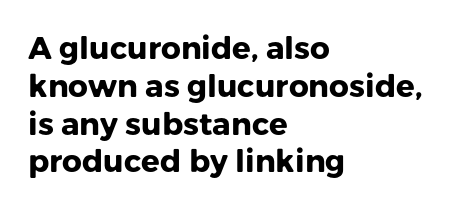
Varying glyph widths throughout — classic text-font behaviour. The passage shown is emphatically bold. The gap between lines stays unmarked. This sample is left-justified, so line endings fall wherever the words run out. No feet cap the strokes, marking this as sans-serif type.
